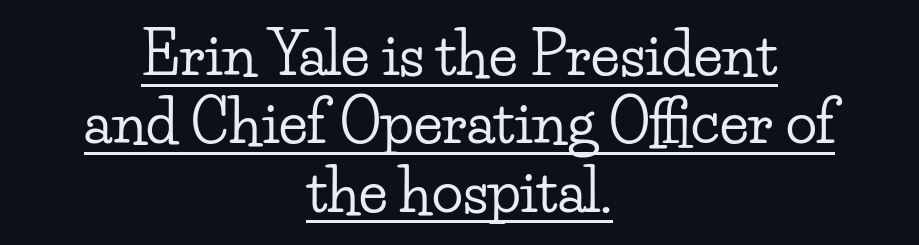
{"serif": "yes", "italic": "no", "width": "wide", "stroke_contrast": "low", "x_height": "small", "monospaced": "no", "underline": "yes", "align": "center", "line_spacing_ratio": 1.18, "letter_spacing": "normal", "letter_spacing_em": 0.0, "glyph_px": 58}
